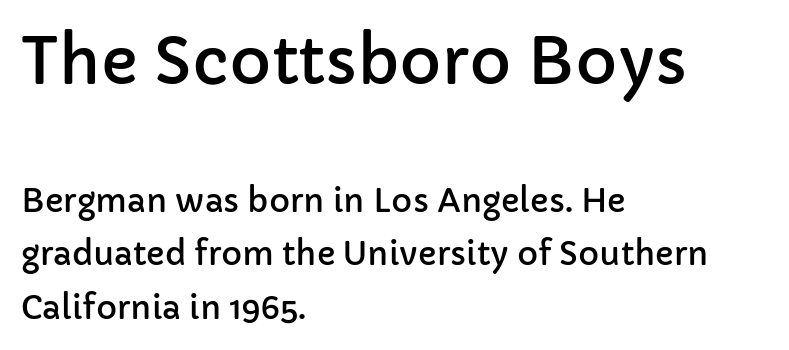
Q: Is the text italic (slanted)? A: No, it is upright.
Q: Is the typeface a serif or a sans-serif typeface? A: Sans-serif.
Q: Is the text underlined? A: No.
Q: How is the paragraph aligned? A: Left-aligned.
Q: Is the spacing between letters normal or unusually wide? A: Normal.
Q: Is the spacing between lines tight, normal or loose? A: Normal.
Q: Which block of text is set in a larger size, the first (top) or the second (bottom)? A: The first (top) one.
Q: Width (condensed, normal, or wide)? A: Normal.
Q: Stroke contrast? A: Low.
Q: x-height? A: Medium.
Q: Monospaced? A: No.
